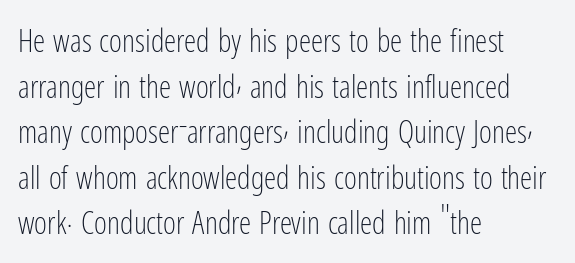
{"serif": "no", "italic": "no", "bold": "no", "weight": "light", "width": "condensed", "stroke_contrast": "low", "x_height": "medium", "monospaced": "no", "underline": "no", "align": "left", "line_spacing": "normal", "line_spacing_ratio": 1.47, "letter_spacing": "normal", "letter_spacing_em": 0.0, "glyph_px": 31}
